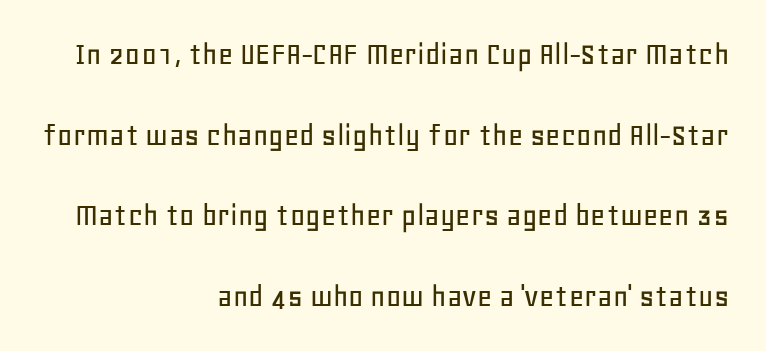
The image shows 33 px sans-serif type, upright; set right-aligned, loose line spacing (2.44x), normal letter spacing, not underlined; low stroke contrast and a large x-height.
